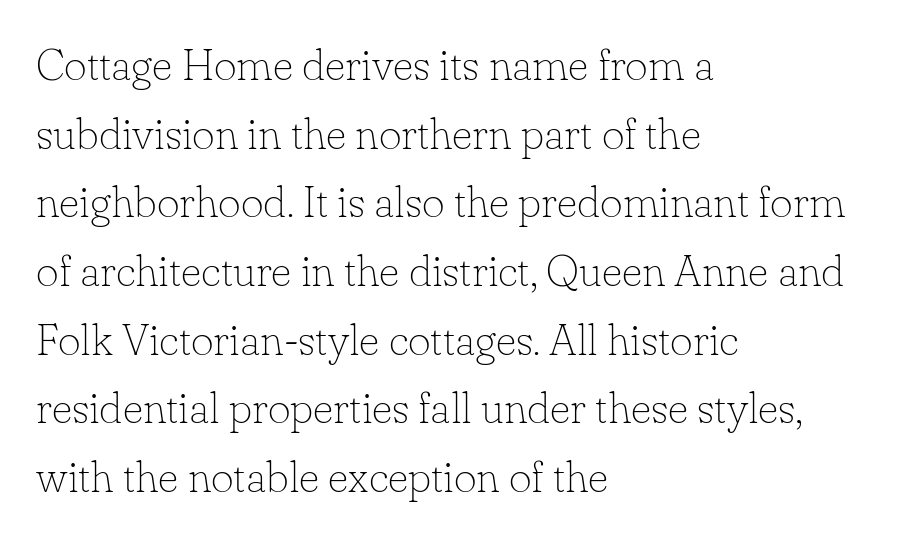
The image shows 44 px thin serif type, upright; set left-aligned, normal line spacing (1.56x), normal letter spacing, not underlined; low stroke contrast and a small x-height.
